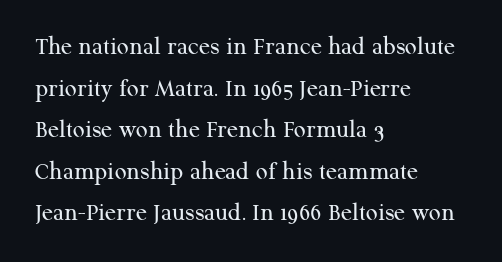
The image shows 26 px text type, upright; set left-aligned, normal line spacing (1.6x), normal letter spacing, not underlined.
